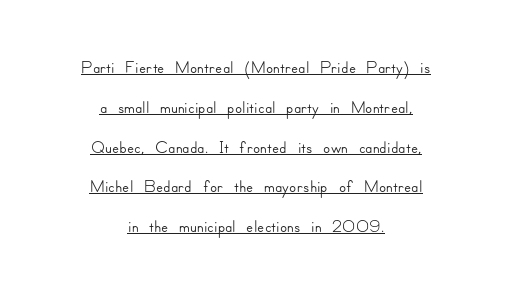
{"italic": "no", "underline": "yes", "align": "center", "line_spacing": "normal", "line_spacing_ratio": 1.53, "letter_spacing": "normal", "letter_spacing_em": 0.0, "glyph_px": 26}
